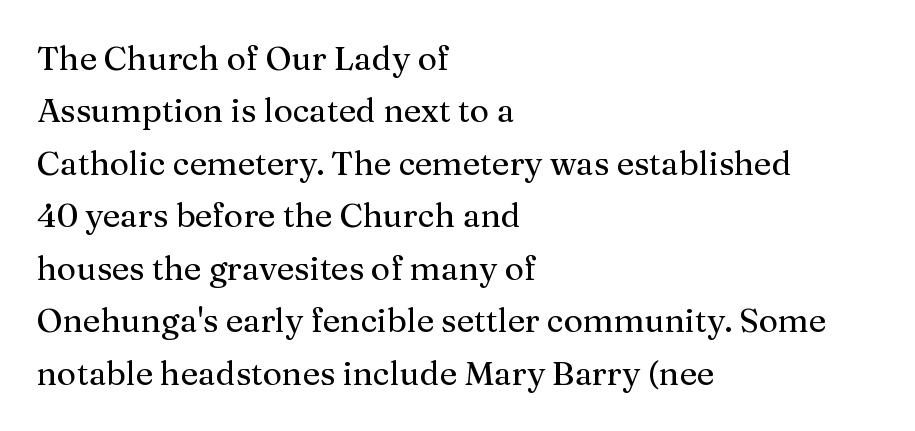
Small tapered or slab feet sit at the stroke ends, so this counts as serif. Glyph-to-glyph distance matches everyday printed text. Line starts are locked; line ends wander. Only glyphs here, with clear space below each row.
